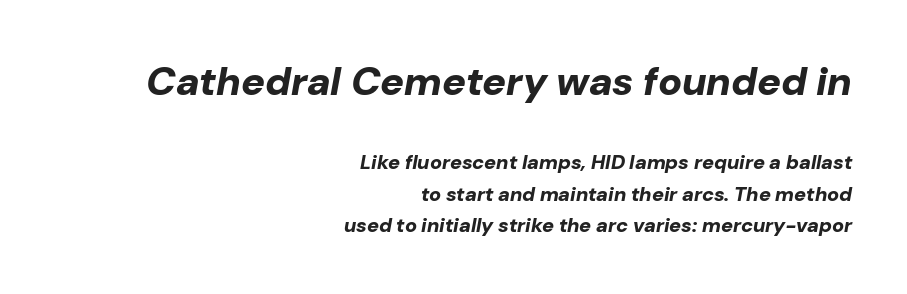
Looks like regular typesetting: each glyph gets only the width it needs. Heavy-handed strokes throughout: this text is bold. The designer left line spacing at the default. Nothing unusual about the tracking: characters are spaced as the font intends. Larger block? The one above; the one below is distinctly smaller.
